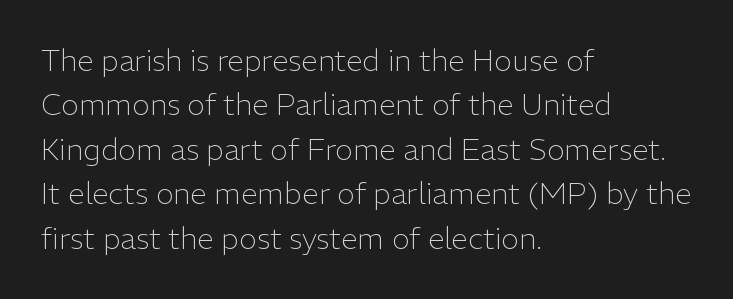
Check where the strokes stop: nothing finishes them off — pure sans. The rag falls on the right side of this text block. Posture: straight, roman, zero tilt. Bold? No — there's no thickening of the strokes. Each letter keeps its own natural width here, so spacing adapts to shape.
